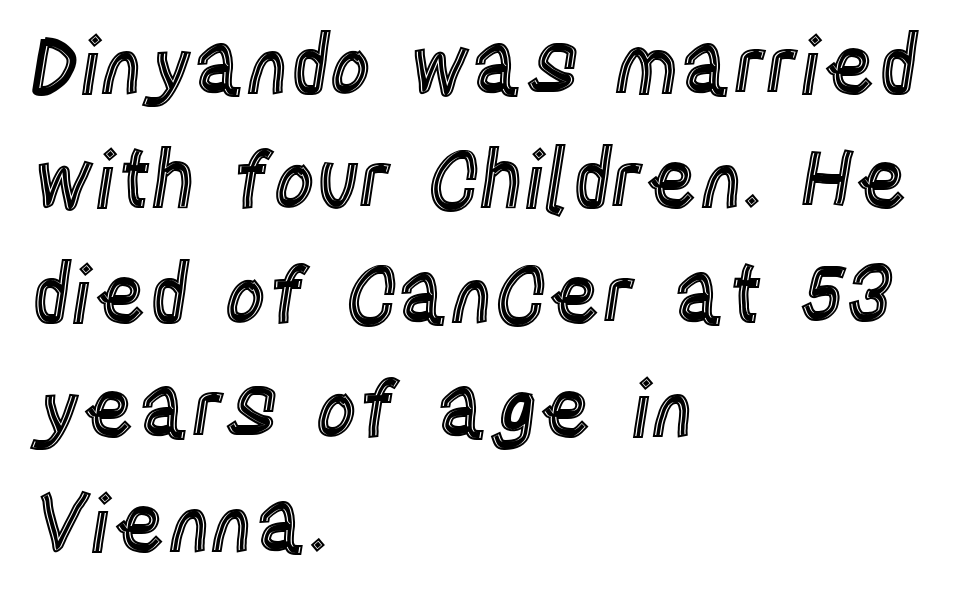
The image shows 80 px condensed type; set left-aligned, normal line spacing (1.43x), normal letter spacing, not underlined; a large x-height.
